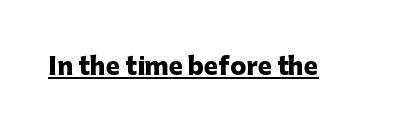
Q: Is the text bold? A: Yes.
Q: Is the text italic (slanted)? A: No, it is upright.
Q: Is the text underlined? A: Yes.
Q: Is the spacing between letters normal or unusually wide? A: Normal.
